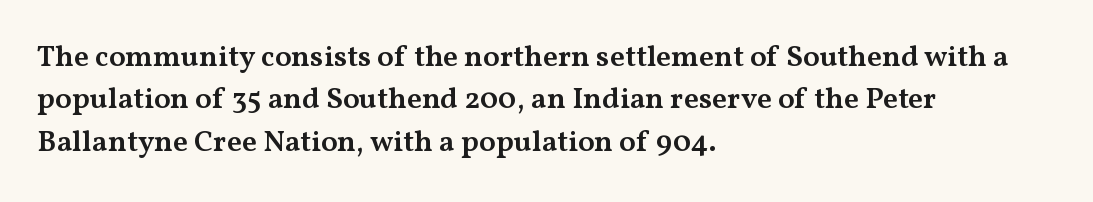
Vertically, the passage feels balanced, rows spaced as you'd expect. Glyph-to-glyph distance matches everyday printed text. A bare baseline throughout the passage. Serif or sans? Serif — the stroke terminals have little feet.
